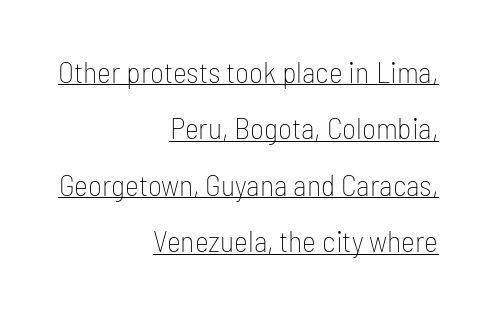
{"serif": "no", "italic": "no", "bold": "no", "weight": "thin", "width": "condensed", "stroke_contrast": "low", "x_height": "medium", "monospaced": "no", "underline": "yes", "align": "right", "line_spacing_ratio": 1.88, "letter_spacing": "normal", "letter_spacing_em": 0.0, "glyph_px": 30}
